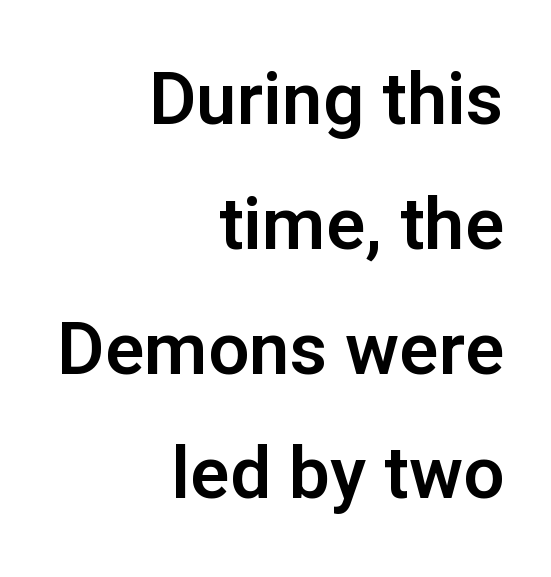
The image shows 73 px sans-serif type, upright; set right-aligned, line spacing 1.71x, normal letter spacing, not underlined; low stroke contrast and a medium x-height.
